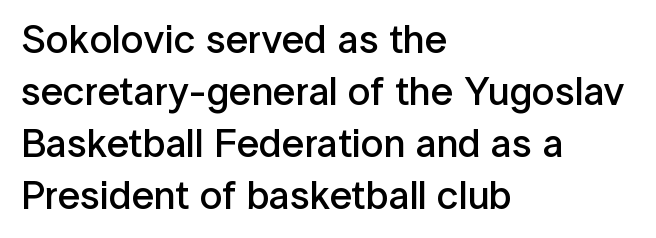
{"serif": "no", "italic": "no", "bold": "semi", "weight": "semibold", "width": "normal", "stroke_contrast": "low", "x_height": "medium", "monospaced": "no", "underline": "no", "align": "left", "line_spacing": "normal", "line_spacing_ratio": 1.3, "letter_spacing": "normal", "letter_spacing_em": 0.0, "glyph_px": 40}
